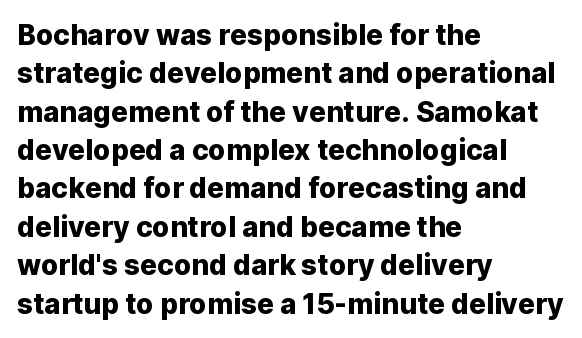
Q: Is the text italic (slanted)? A: No, it is upright.
Q: Is the typeface a serif or a sans-serif typeface? A: Sans-serif.
Q: Is the text underlined? A: No.
Q: How is the paragraph aligned? A: Left-aligned.
Q: Is the spacing between letters normal or unusually wide? A: Normal.
Q: Is the spacing between lines tight, normal or loose? A: Normal.
Q: Width (condensed, normal, or wide)? A: Normal.
Q: Stroke contrast? A: Low.
Q: x-height? A: Medium.
Q: Monospaced? A: No.
